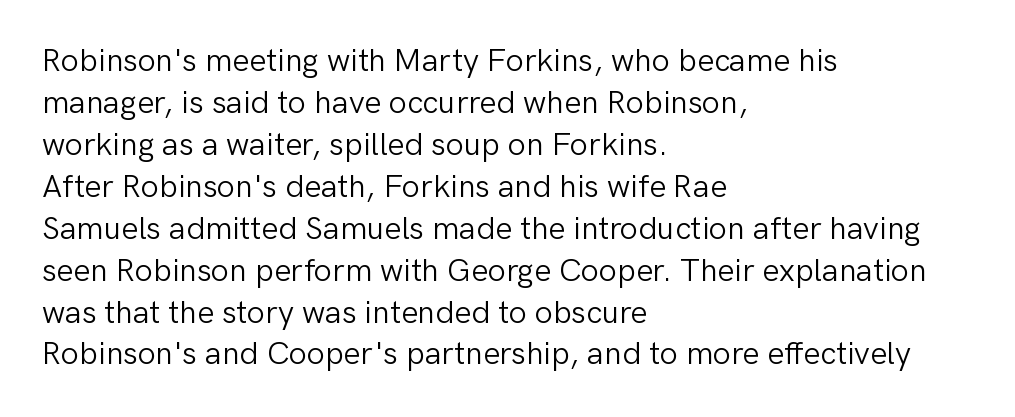
The letters stand straight up with perfectly vertical stems. The typesetter chose a ragged-right arrangement here. Each letter's strokes conclude bluntly, with no projecting serifs. Descenders are the only things crossing below the line.
